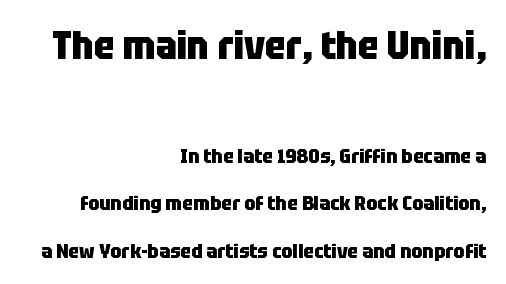
The letters advance in unequal steps, a hallmark of proportional type. The vertical gap from one line to the next is large. Every letter is thick-stroked: bold, no question. This sample uses an upright cut, with every glyph sitting square on the baseline. What stands out about the letter spacing? Nothing — it is the standard amount. The rendering anchors every line to the right-hand side.
